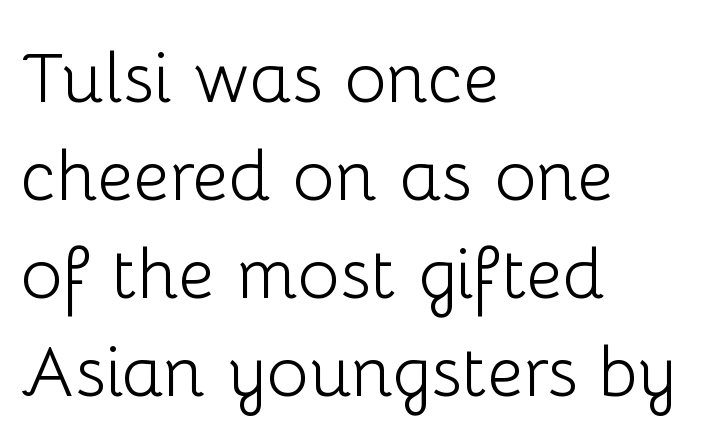
{"serif": "no", "italic": "no", "bold": "no", "weight": "light", "width": "normal", "stroke_contrast": "low", "x_height": "medium", "monospaced": "no", "underline": "no", "align": "left", "line_spacing": "normal", "line_spacing_ratio": 1.38, "letter_spacing": "normal", "letter_spacing_em": 0.0, "glyph_px": 71}
